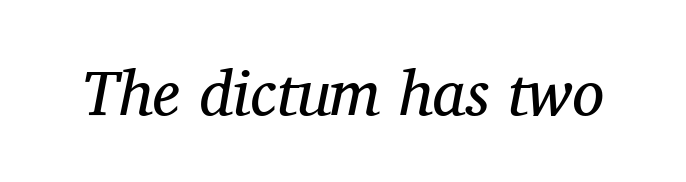
The strokes carry an ordinary text weight at most. Stroke terminals: seriffed. Anything drawn beneath the words? Only blank space. The rendering keeps characters at their native spacing. Note the varied advance widths — an 'i' is clearly narrower than an 'm'.
